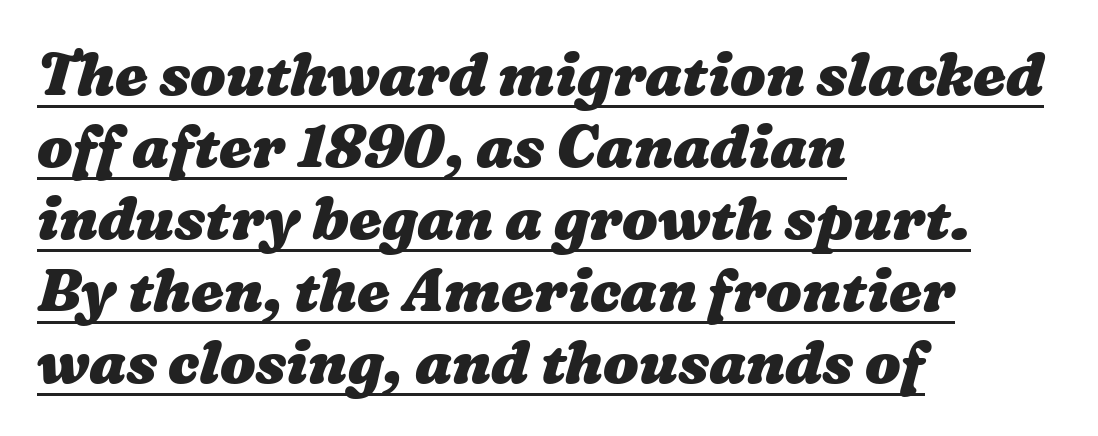
Decoration check: the copy is underlined. Tracking value appears to be zero — textbook default spacing. Each letter keeps its own natural width here, so spacing adapts to shape. Summary of weight: heavy, a full bold. Reading down the block, your eye returns to a fixed left position each line.
